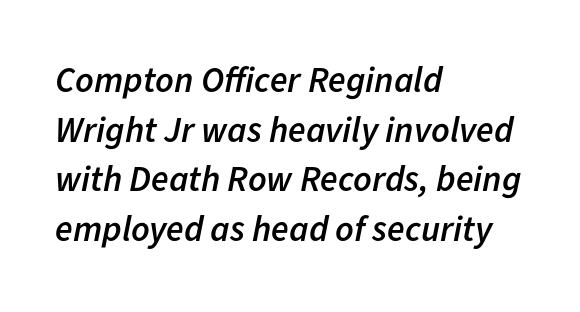
Q: Is the text bold? A: Semi-bold.
Q: Is the text italic (slanted)? A: Yes, it leans right by about 11 degrees.
Q: Is the text underlined? A: No.
Q: How is the paragraph aligned? A: Left-aligned.
Q: Is the spacing between letters normal or unusually wide? A: Normal.
Q: Is the spacing between lines tight, normal or loose? A: Normal.
Q: Width (condensed, normal, or wide)? A: Normal.
Q: Stroke contrast? A: Low.
Q: x-height? A: Medium.
Q: Monospaced? A: No.
